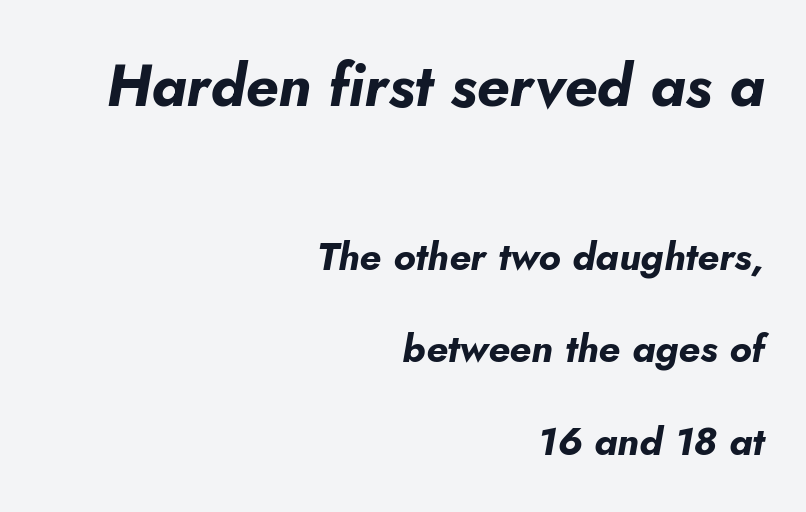
Q: Is the text bold? A: Yes.
Q: Is the text italic (slanted)? A: Yes, it leans right by about 5 degrees.
Q: Is the text underlined? A: No.
Q: How is the paragraph aligned? A: Right-aligned.
Q: Is the spacing between letters normal or unusually wide? A: Normal.
Q: Is the spacing between lines tight, normal or loose? A: Loose.
Q: Which block of text is set in a larger size, the first (top) or the second (bottom)? A: The first (top) one.
Q: Width (condensed, normal, or wide)? A: Normal.
Q: Stroke contrast? A: Low.
Q: x-height? A: Small.
Q: Monospaced? A: No.
